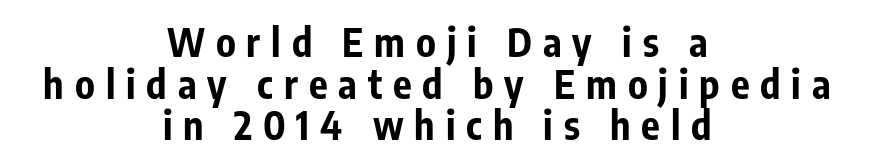
{"serif": "no", "italic": "no", "bold": "yes", "weight": "bold", "width": "condensed", "stroke_contrast": "low", "x_height": "medium", "monospaced": "no", "underline": "no", "align": "center", "line_spacing": "tight", "line_spacing_ratio": 1.07, "letter_spacing": "wide", "letter_spacing_em": 0.28, "glyph_px": 39}
